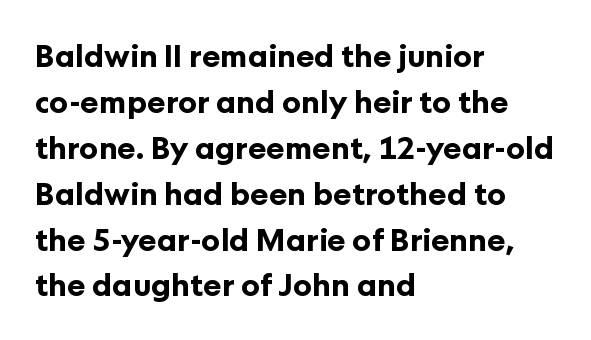
The image shows 31 px bold sans-serif type, upright; set left-aligned, normal line spacing (1.48x), normal letter spacing, not underlined; low stroke contrast and a medium x-height.
